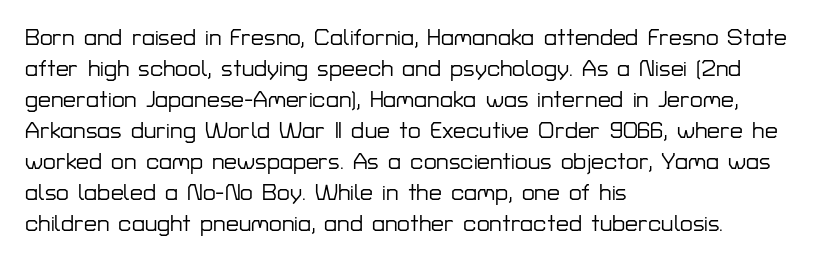
{"italic": "no", "underline": "no", "align": "left", "line_spacing": "normal", "line_spacing_ratio": 1.35, "letter_spacing": "normal", "letter_spacing_em": 0.0, "glyph_px": 23}
